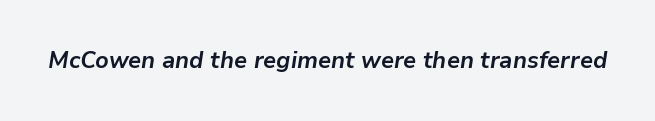
Set as a true bold cut, around the 700 mark. A typesetter would mark this as italic. Anything drawn beneath the words? Only blank space. Default kerning and tracking; the words read as compact shapes.
